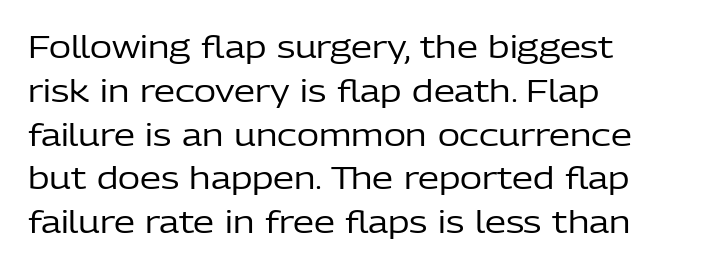
The lines are quadded left. The letters advance in unequal steps, a hallmark of proportional type. Tracking value appears to be zero — textbook default spacing. Compared with a typical body face, this is equally light or lighter still. Tall strokes in this sample are plumb rather than angled.
